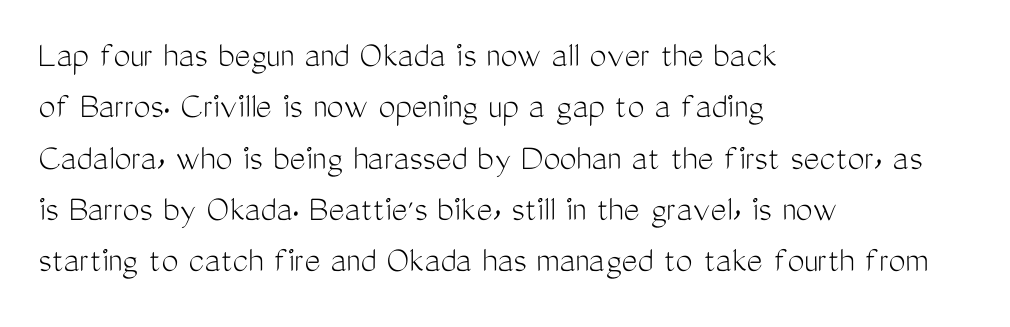
{"serif": "no", "italic": "no", "bold": "no", "weight": "light", "width": "condensed", "stroke_contrast": "medium", "x_height": "medium", "monospaced": "no", "underline": "no", "align": "left", "line_spacing": "normal", "line_spacing_ratio": 1.35, "letter_spacing": "normal", "letter_spacing_em": 0.0, "glyph_px": 38}
